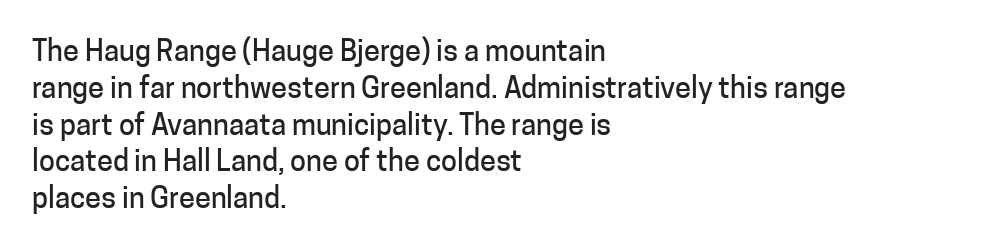
Q: Is the text italic (slanted)? A: No, it is upright.
Q: Is the typeface a serif or a sans-serif typeface? A: Sans-serif.
Q: Is the text underlined? A: No.
Q: How is the paragraph aligned? A: Left-aligned.
Q: Is the spacing between letters normal or unusually wide? A: Normal.
Q: Is the spacing between lines tight, normal or loose? A: Normal.
Q: Width (condensed, normal, or wide)? A: Normal.
Q: Stroke contrast? A: Low.
Q: x-height? A: Medium.
Q: Monospaced? A: No.
